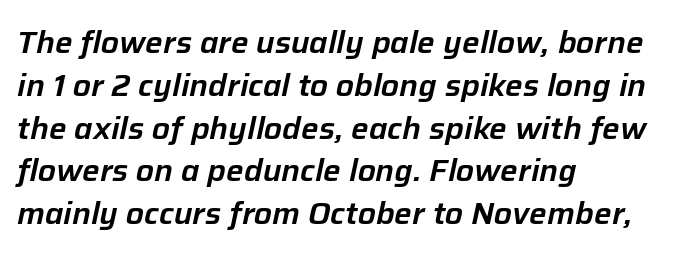
Q: Is the text italic (slanted)? A: Yes, it leans right by about 12 degrees.
Q: Is the text underlined? A: No.
Q: How is the paragraph aligned? A: Left-aligned.
Q: Is the spacing between letters normal or unusually wide? A: Normal.
Q: Is the spacing between lines tight, normal or loose? A: Normal.
Q: Width (condensed, normal, or wide)? A: Normal.
Q: Stroke contrast? A: Low.
Q: x-height? A: Medium.
Q: Monospaced? A: No.
